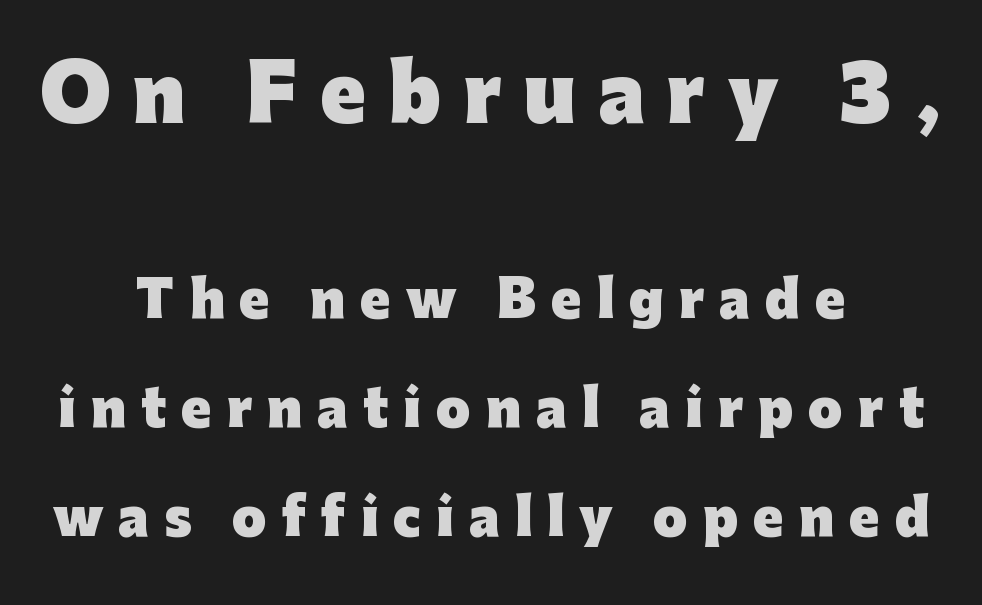
The image shows 75 px heavy sans-serif type, upright; set centered, loose line spacing (2.18x), unusually wide letter spacing (+0.3 em), not underlined; the first (top) block is 1.5x larger; low stroke contrast and a medium x-height.
